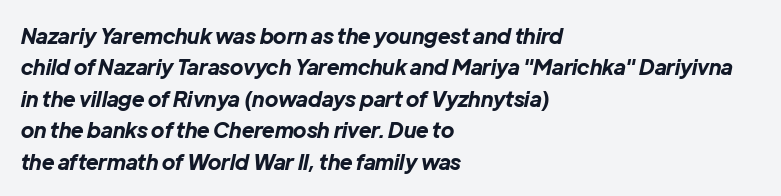
{"italic": "yes", "lean": "right", "slant_degrees": 12, "bold": "yes", "underline": "no", "align": "left", "line_spacing": "normal", "line_spacing_ratio": 1.5, "letter_spacing": "normal", "letter_spacing_em": 0.0, "glyph_px": 21}
